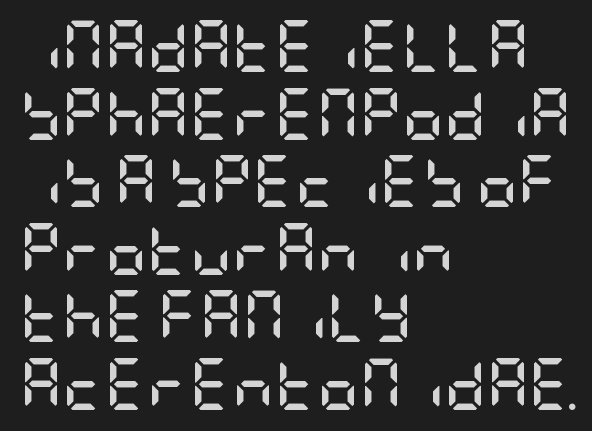
Q: Is the text bold? A: Yes.
Q: Is the text italic (slanted)? A: No, it is upright.
Q: Is the typeface a serif or a sans-serif typeface? A: Sans-serif.
Q: Is the text underlined? A: No.
Q: How is the paragraph aligned? A: Left-aligned.
Q: Is the spacing between letters normal or unusually wide? A: Normal.
Q: Is the spacing between lines tight, normal or loose? A: Normal.
Q: Width (condensed, normal, or wide)? A: Condensed.
Q: Stroke contrast? A: Low.
Q: x-height? A: Large.
